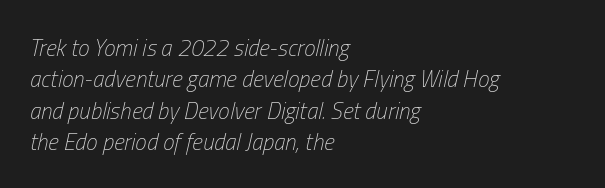
{"italic": "yes", "lean": "right", "slant_degrees": 13, "bold": "no", "underline": "no", "align": "left", "line_spacing": "normal", "line_spacing_ratio": 1.36, "letter_spacing": "normal", "letter_spacing_em": 0.0, "glyph_px": 23}
